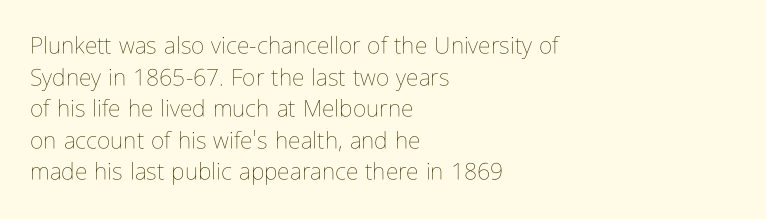
The image shows 23 px text type, upright; set left-aligned, normal line spacing (1.37x), normal letter spacing, not underlined.
